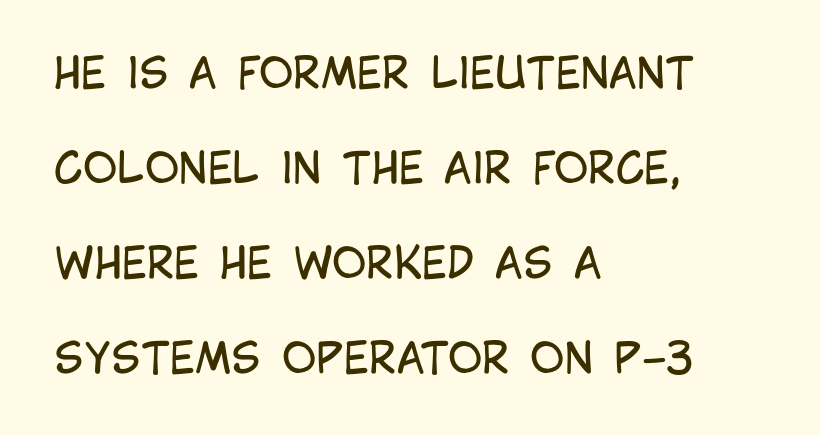
The image shows 42 px regular-weight, condensed sans-serif type, upright; set left-aligned, loose line spacing (2.26x), normal letter spacing, not underlined; low stroke contrast and a large x-height.
